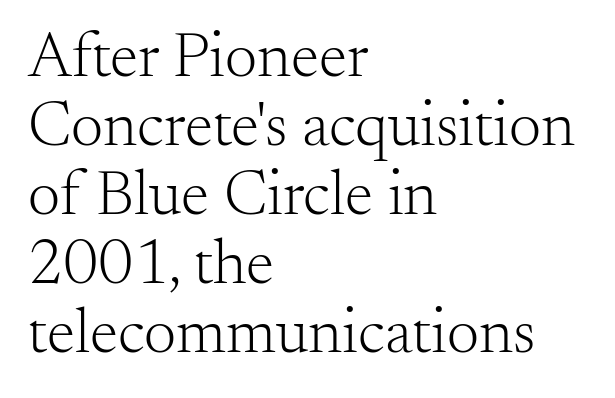
The image shows 64 px light serif type, upright; set left-aligned, tight line spacing (1.08x), normal letter spacing, not underlined; medium stroke contrast and a small x-height.
